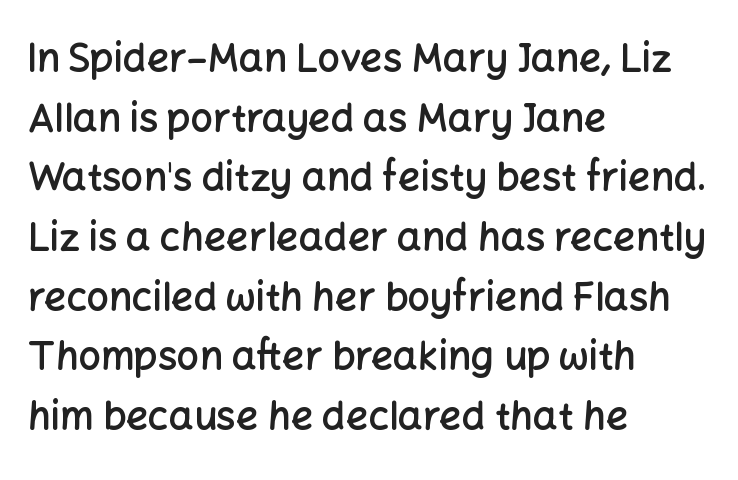
Q: Is the text bold? A: Semi-bold.
Q: Is the text italic (slanted)? A: No, it is upright.
Q: Is the typeface a serif or a sans-serif typeface? A: Sans-serif.
Q: Is the text underlined? A: No.
Q: How is the paragraph aligned? A: Left-aligned.
Q: Is the spacing between letters normal or unusually wide? A: Normal.
Q: Is the spacing between lines tight, normal or loose? A: Normal.
Q: Width (condensed, normal, or wide)? A: Normal.
Q: Stroke contrast? A: Low.
Q: x-height? A: Medium.
Q: Monospaced? A: No.
